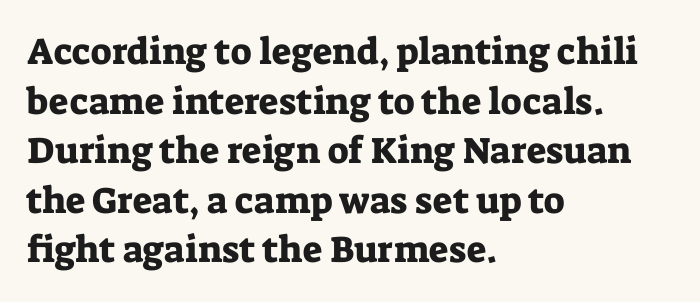
Q: Is the text italic (slanted)? A: No, it is upright.
Q: Is the typeface a serif or a sans-serif typeface? A: Serif.
Q: Is the text underlined? A: No.
Q: How is the paragraph aligned? A: Left-aligned.
Q: Is the spacing between letters normal or unusually wide? A: Normal.
Q: Is the spacing between lines tight, normal or loose? A: Normal.
Q: Width (condensed, normal, or wide)? A: Normal.
Q: Stroke contrast? A: Low.
Q: x-height? A: Medium.
Q: Monospaced? A: No.
